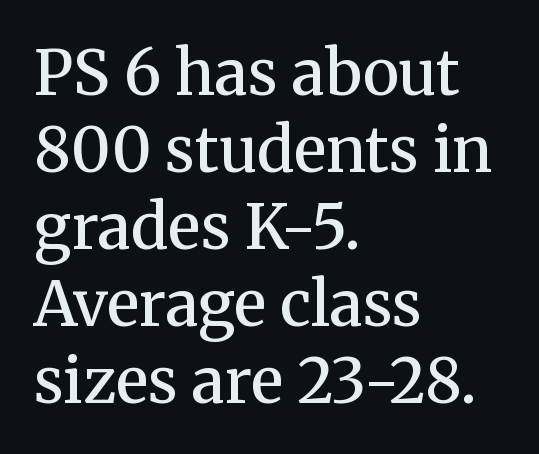
Q: Is the text bold? A: Semi-bold.
Q: Is the text italic (slanted)? A: No, it is upright.
Q: Is the typeface a serif or a sans-serif typeface? A: Serif.
Q: Is the text underlined? A: No.
Q: How is the paragraph aligned? A: Left-aligned.
Q: Is the spacing between letters normal or unusually wide? A: Normal.
Q: Width (condensed, normal, or wide)? A: Normal.
Q: Stroke contrast? A: Medium.
Q: x-height? A: Medium.
Q: Monospaced? A: No.
